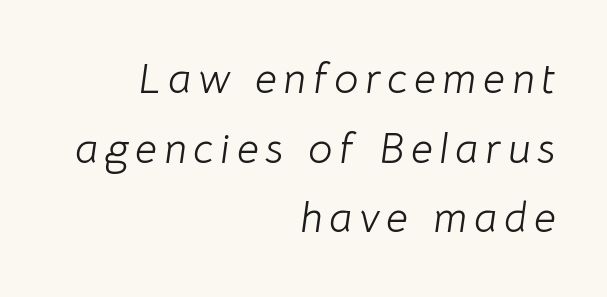
{"italic": "yes", "lean": "right", "slant_degrees": 8, "bold": "no", "weight": "light", "width": "normal", "stroke_contrast": "low", "x_height": "medium", "monospaced": "no", "underline": "no", "align": "right", "line_spacing": "normal", "line_spacing_ratio": 1.62, "glyph_px": 43}
